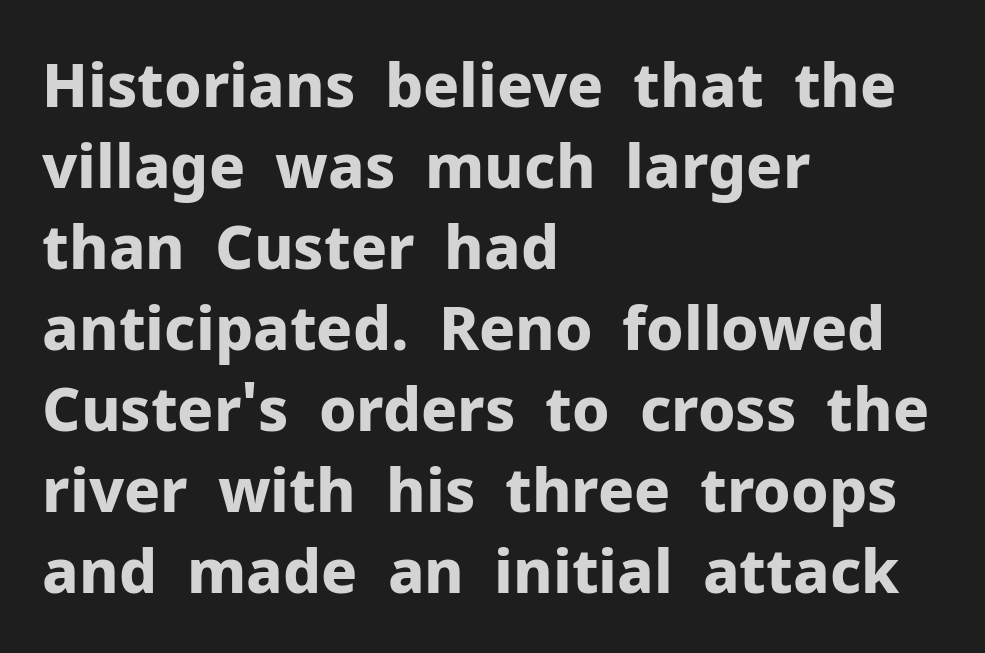
Strong, thick strokes mark this as bold type. The strip under each line holds only bare page. The lines are quadded left. Is this a fixed-width face? No — the glyphs have proportional, varying widths. The letterforms sit shoulder to shoulder at normal distance. Reading down the column, the eye jumps a familiar distance to each next line.
